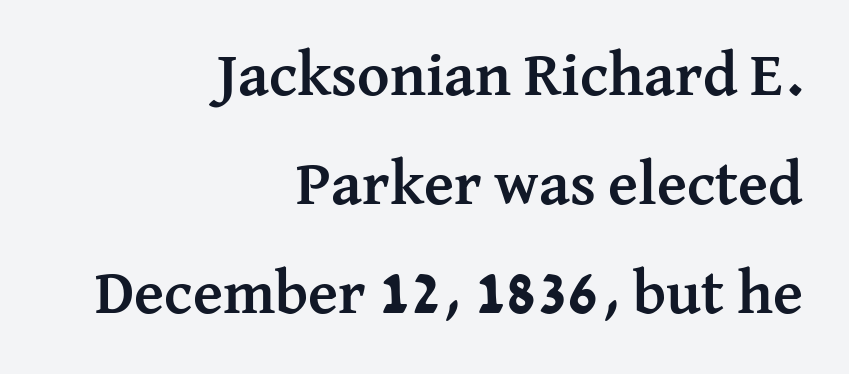
Small tapered or slab feet sit at the stroke ends, so this counts as serif. Rendered with straight, roman letterforms. The face used here is proportionally spaced, like ordinary book or web type. Alignment: flush right. Honestly, the letter spacing is just normal — you wouldn't notice it.
